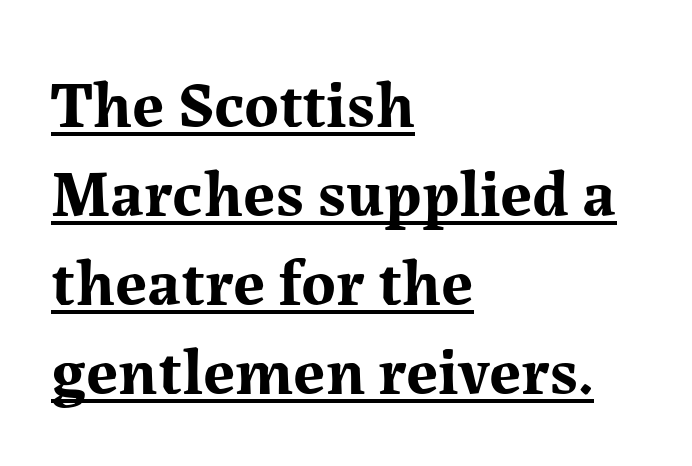
Students, observe: this is what conventionally led text looks like. The ragged edge is on the right, which tells us the setting is flush left. Check where the strokes stop: tiny serifs finish them off. Looks like regular typesetting: each glyph gets only the width it needs. Quick note: not italic, upright.
